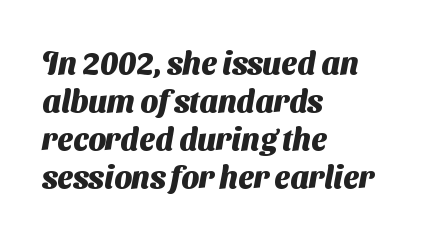
The image shows 31 px heavy sans-serif type; set left-aligned, line spacing 1.23x, normal letter spacing, not underlined; medium stroke contrast and a medium x-height.
